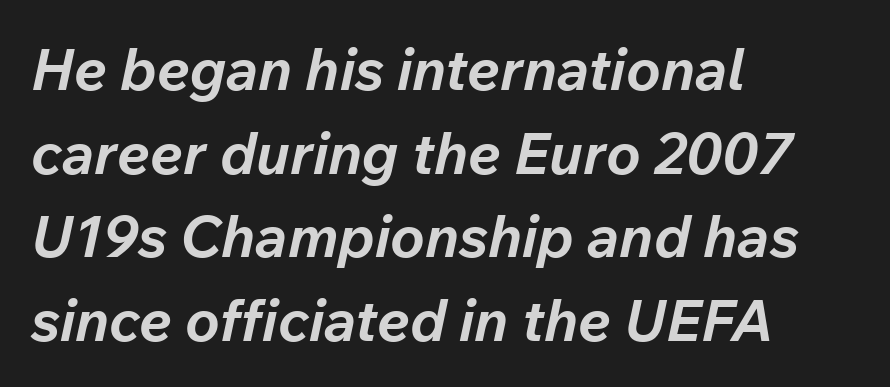
The image shows 58 px bold type, italic (leaning right); set left-aligned, normal line spacing (1.44x), normal letter spacing, not underlined; low stroke contrast and a medium x-height.
